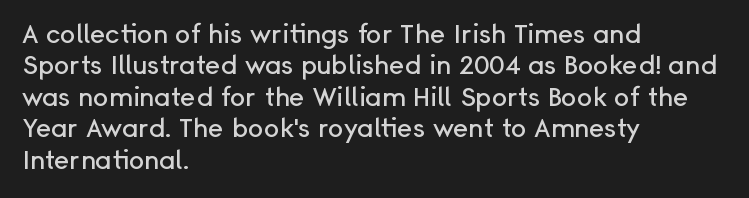
Tracking value appears to be zero — textbook default spacing. Rendered with straight, roman letterforms. Short and long lines alike share a common starting point at left. A bare baseline throughout the passage.
